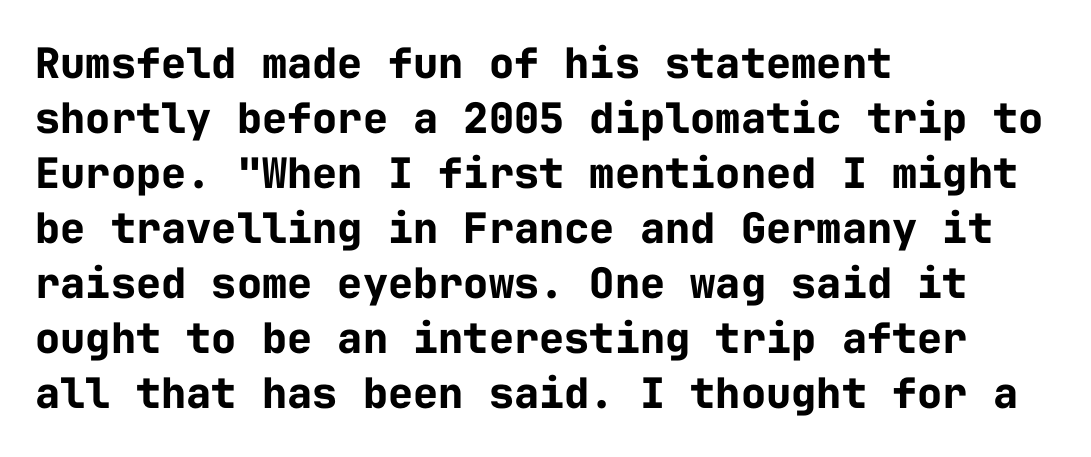
The font family rendered here belongs to the sans-serif group. The typesetter chose a ragged-right arrangement here. Ascenders rise straight up at ninety degrees. On the weight axis this lands at bold, roughly 700. Descenders hang freely into open space. Monospaced: the letters line up in strict vertical columns.
